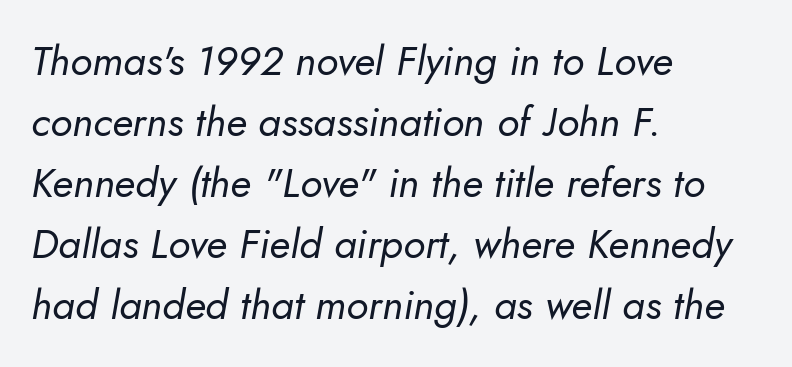
Has an underline been added? It has not. The rendering keeps characters at their native spacing. Here the designer chose a conventional face with non-uniform glyph widths. The characters are drawn with everyday or finer stroke widths. Is this a sans? Yes — the strokes have no serifs. Horizontal bands of white between lines are of average thickness.
